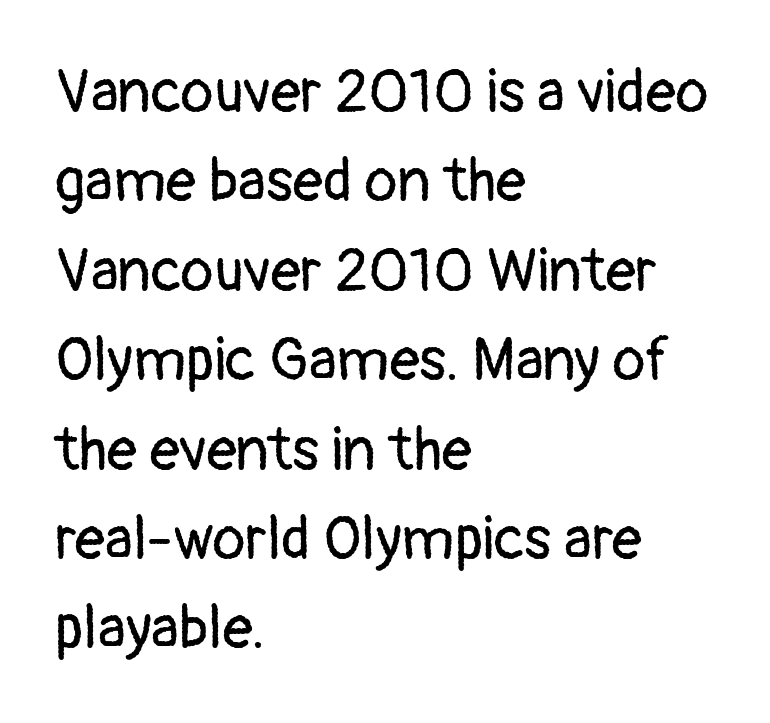
Each letter keeps its own natural width here, so spacing adapts to shape. Baseline-to-baseline distance is the conventional proportion of letter height. Words appear dense and cohesive because spacing is normal. Rule under the text: the space is simply empty. The lines are quadded left. The lettering stays uniformly vertical, giving the passage a roman look.
